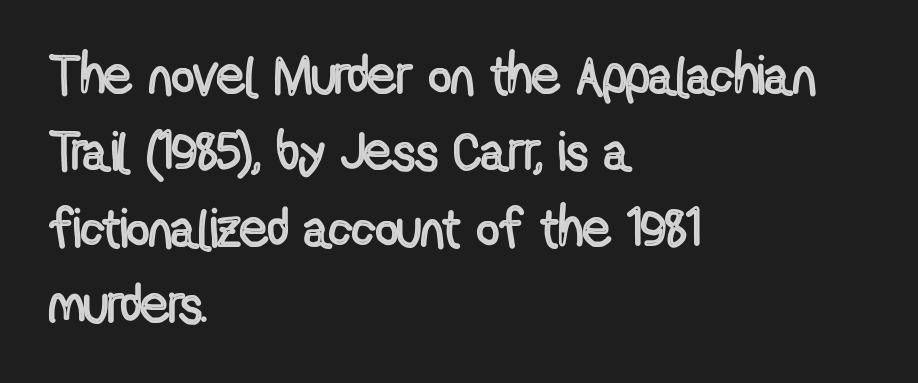
The type is set solid horizontally, with unmodified tracking. Casual observation: everything's shoved over to the left. Does the lettering tilt? It doesn't — this is upright. The gap between lines stays unmarked.
